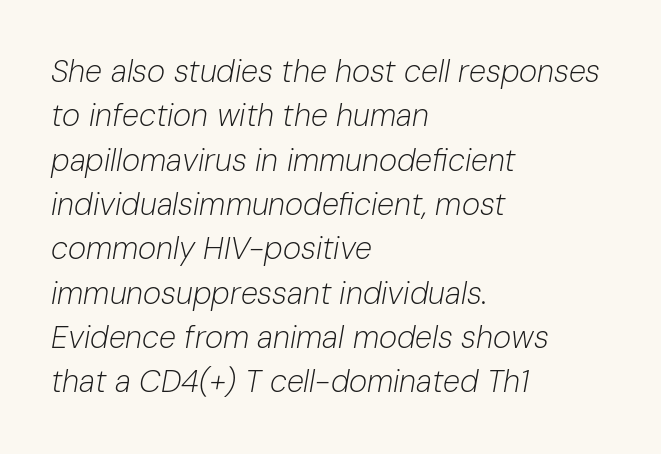
The image shows 31 px light type, italic (leaning right); set left-aligned, normal line spacing (1.43x), normal letter spacing, not underlined; low stroke contrast and a medium x-height.
